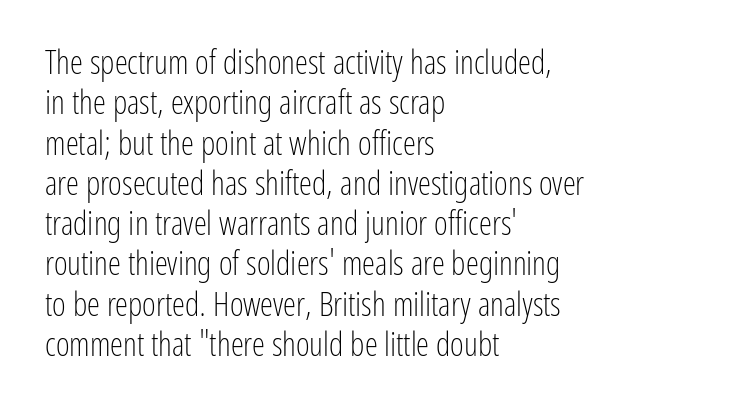
{"serif": "no", "italic": "no", "bold": "no", "weight": "light", "width": "condensed", "stroke_contrast": "low", "x_height": "medium", "monospaced": "no", "underline": "no", "align": "left", "line_spacing_ratio": 1.22, "letter_spacing": "normal", "letter_spacing_em": 0.0, "glyph_px": 33}
